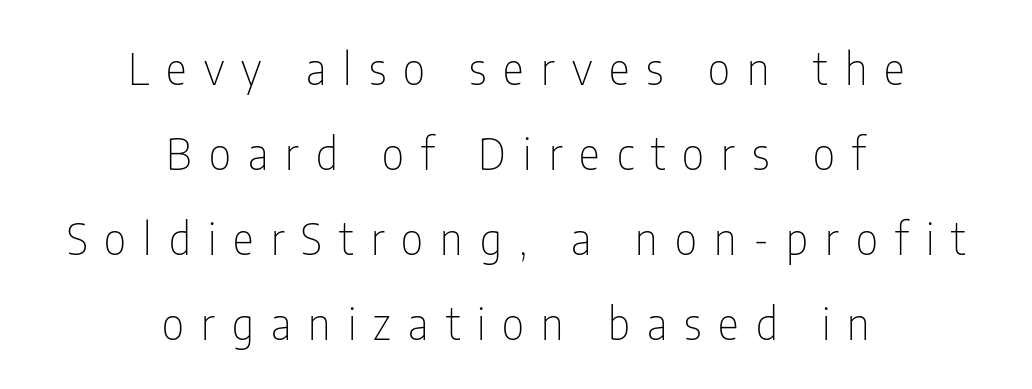
Q: Is the text bold? A: No.
Q: Is the text italic (slanted)? A: No, it is upright.
Q: Is the typeface a serif or a sans-serif typeface? A: Sans-serif.
Q: Is the text underlined? A: No.
Q: How is the paragraph aligned? A: Centered.
Q: Is the spacing between letters normal or unusually wide? A: Unusually wide.
Q: Is the spacing between lines tight, normal or loose? A: Loose.
Q: Width (condensed, normal, or wide)? A: Condensed.
Q: Stroke contrast? A: Low.
Q: x-height? A: Medium.
Q: Monospaced? A: No.
